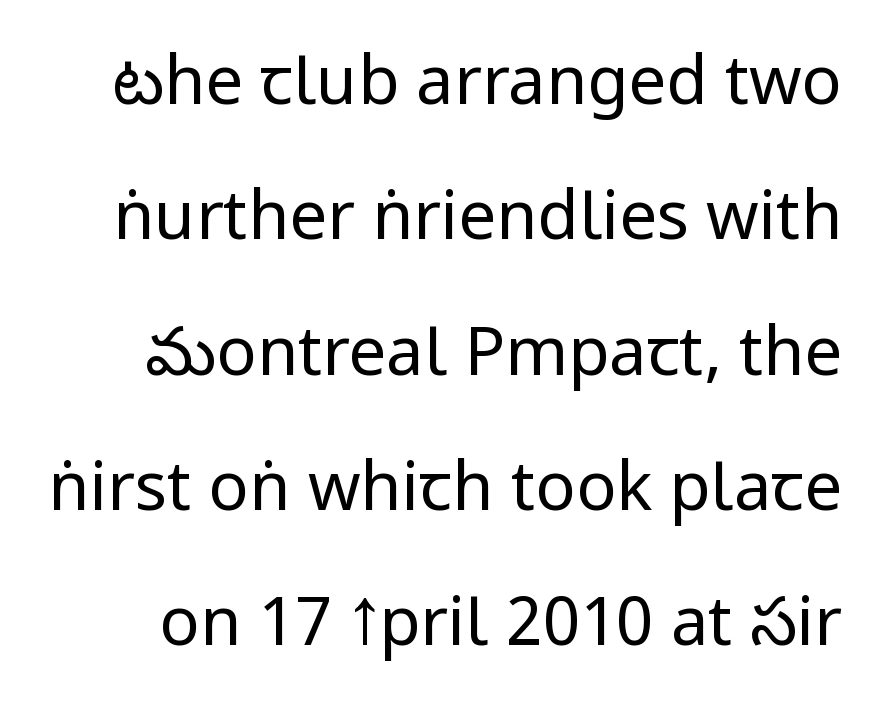
The image shows 67 px regular-weight, condensed sans-serif type, upright; set loose line spacing (2.02x), normal letter spacing, not underlined; low stroke contrast and a large x-height.
